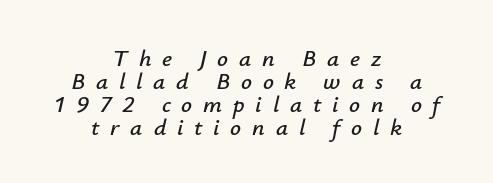
The image shows 24 px text type, italic (leaning right); set centered, tight line spacing (0.96x), unusually wide letter spacing (+0.45 em), not underlined.
